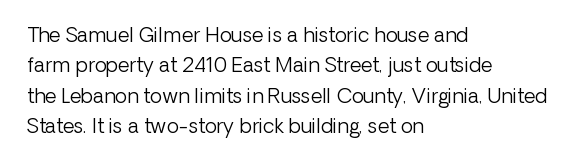
Q: Is the text bold? A: No.
Q: Is the text italic (slanted)? A: No, it is upright.
Q: Is the text underlined? A: No.
Q: How is the paragraph aligned? A: Left-aligned.
Q: Is the spacing between letters normal or unusually wide? A: Normal.
Q: Is the spacing between lines tight, normal or loose? A: Normal.
